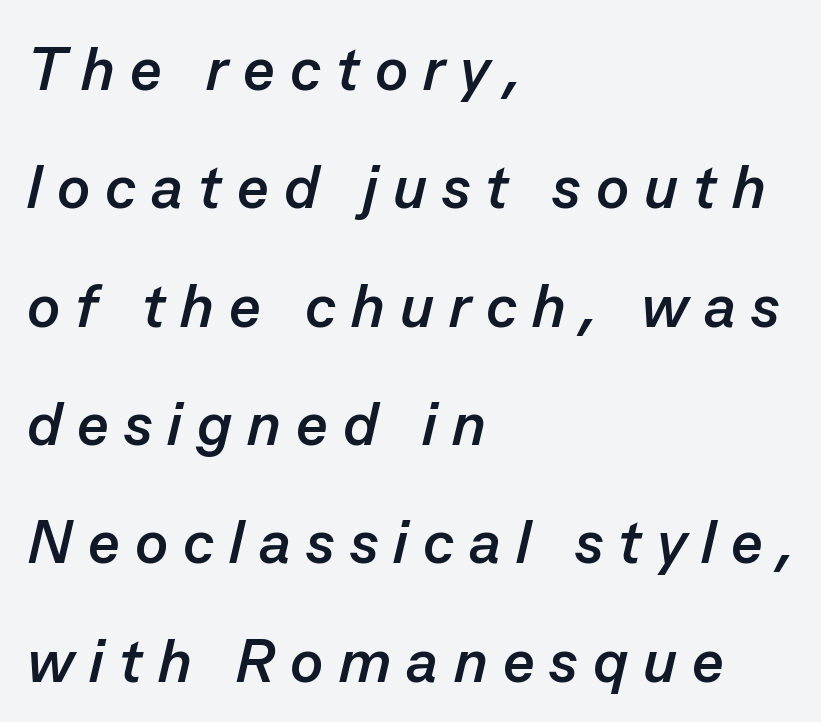
The image shows 61 px semibold type, italic (leaning right); set left-aligned, loose line spacing (1.94x), unusually wide letter spacing (+0.25 em), not underlined; low stroke contrast and a medium x-height.
